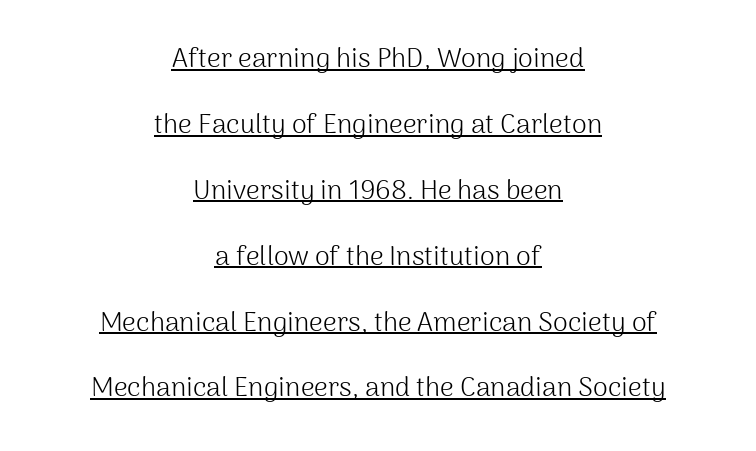
The whitespace from short lines is split evenly between both sides. Ordinary non-slanted type is in use. The letterforms sit at book weight or below. Here the glyphs are tracked normally, forming tight word shapes. A typesetter would call this leading open, well beyond the default.
